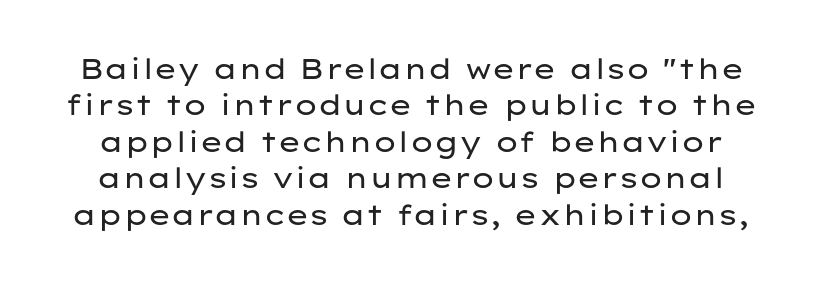
{"serif": "no", "italic": "no", "bold": "no", "weight": "regular", "width": "wide", "stroke_contrast": "low", "x_height": "medium", "monospaced": "no", "underline": "no", "line_spacing": "normal", "line_spacing_ratio": 1.3, "letter_spacing": "normal", "letter_spacing_em": 0.0, "glyph_px": 28}
